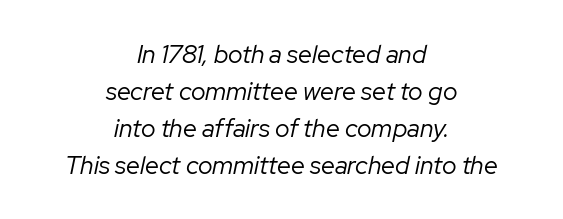
These lines are centered, leaving both edges ragged. No letter is thick-stroked: the sample isn't bold. The passage shown has conventional tracking throughout. The space directly below the letters is spotless.
